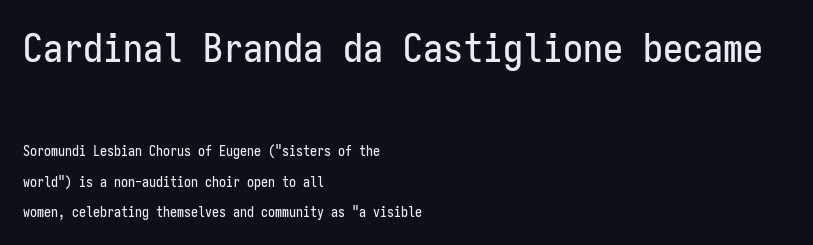
The image shows 40 px condensed sans-serif type, upright, monospaced; set left-aligned, loose line spacing (2.18x), normal letter spacing, not underlined; the first (top) block is 2.86x larger; low stroke contrast and a medium x-height.
